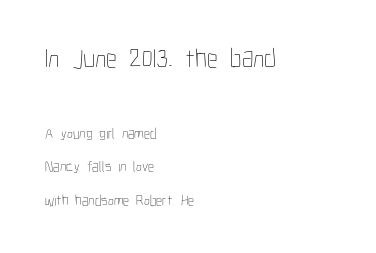
{"italic": "no", "bold": "no", "underline": "no", "align": "left", "line_spacing": "loose", "line_spacing_ratio": 2.21, "letter_spacing": "normal", "letter_spacing_em": 0.0, "larger_block": "first", "size_ratio": 1.8, "glyph_px": 27}
